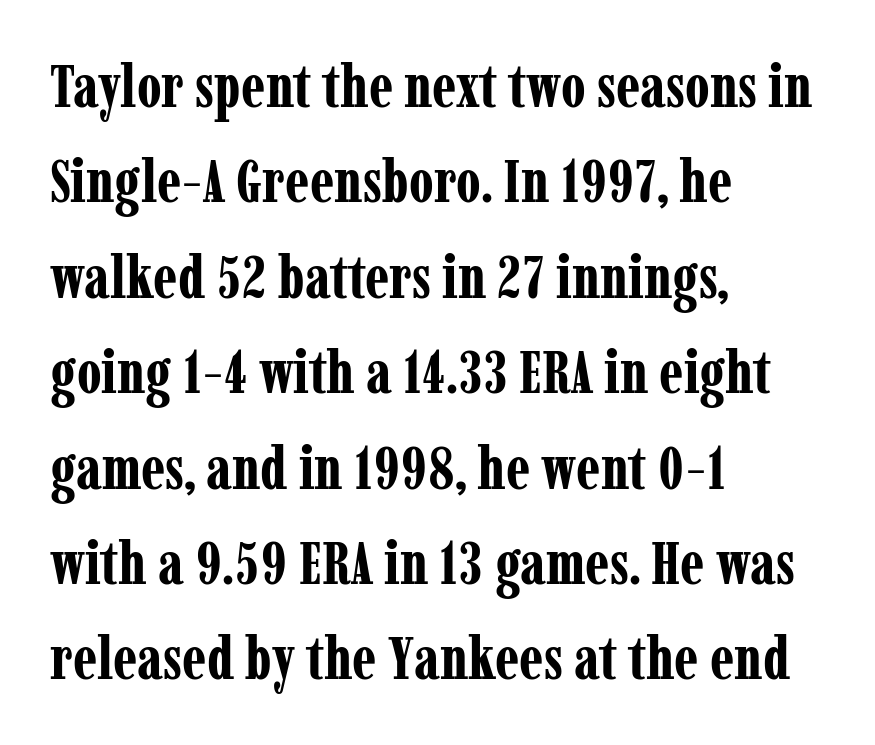
Q: Is the text bold? A: Yes.
Q: Is the text italic (slanted)? A: No, it is upright.
Q: Is the typeface a serif or a sans-serif typeface? A: Serif.
Q: Is the text underlined? A: No.
Q: How is the paragraph aligned? A: Left-aligned.
Q: Is the spacing between letters normal or unusually wide? A: Normal.
Q: Is the spacing between lines tight, normal or loose? A: Normal.
Q: Width (condensed, normal, or wide)? A: Condensed.
Q: Stroke contrast? A: Low.
Q: x-height? A: Medium.
Q: Monospaced? A: No.
